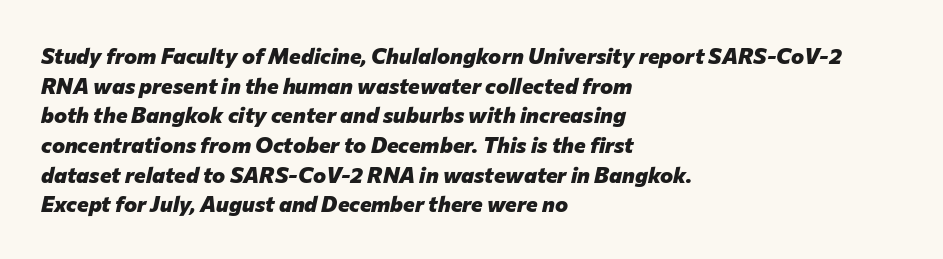
The image shows 22 px bold type, italic (leaning right); set left-aligned, normal line spacing (1.35x), normal letter spacing, not underlined.
